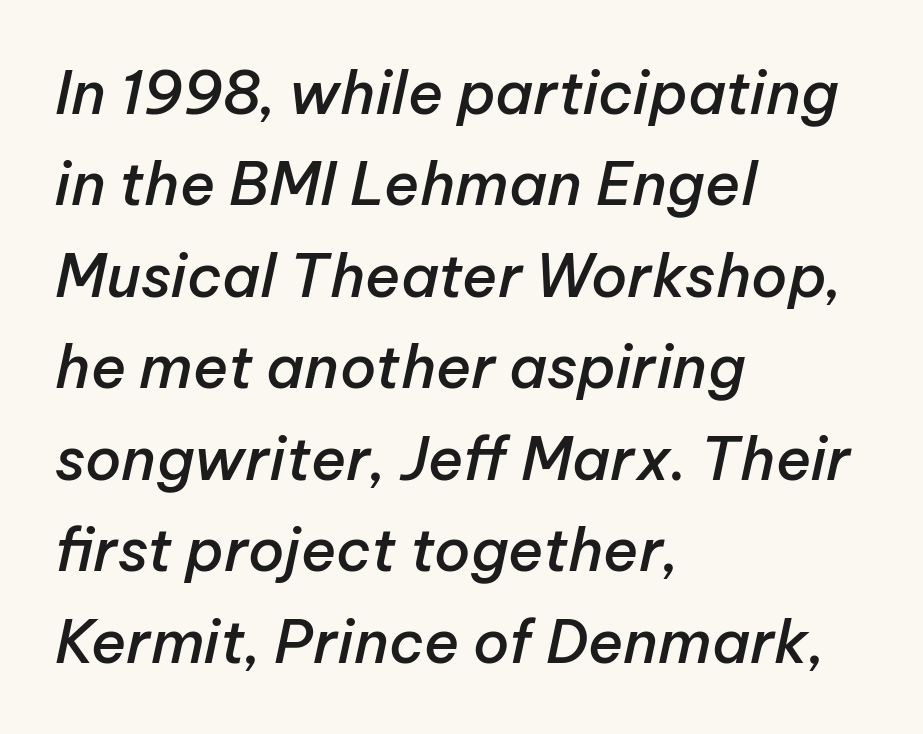
Q: Is the text bold? A: Semi-bold.
Q: Is the text italic (slanted)? A: Yes, it leans right by about 12 degrees.
Q: Is the text underlined? A: No.
Q: How is the paragraph aligned? A: Left-aligned.
Q: Is the spacing between letters normal or unusually wide? A: Normal.
Q: Is the spacing between lines tight, normal or loose? A: Normal.
Q: Width (condensed, normal, or wide)? A: Normal.
Q: Stroke contrast? A: Low.
Q: x-height? A: Medium.
Q: Monospaced? A: No.
